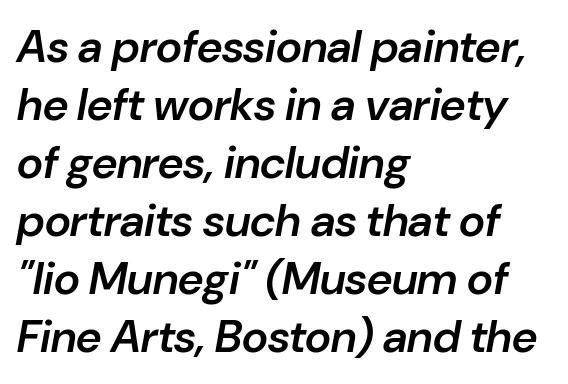
The image shows 45 px semibold type, italic (leaning right); set left-aligned, normal line spacing (1.29x), normal letter spacing, not underlined; low stroke contrast and a medium x-height.
